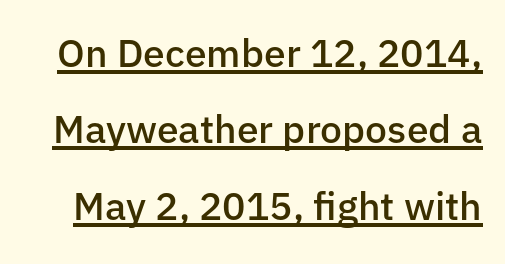
The image shows 39 px semibold sans-serif type, upright; set loose line spacing (1.96x), normal letter spacing, underlined; low stroke contrast and a medium x-height.
